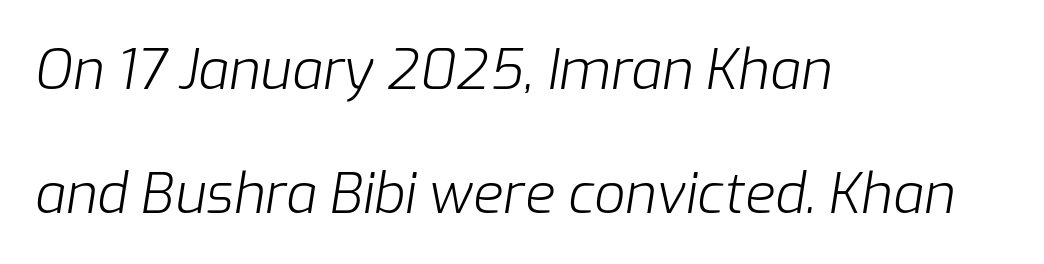
The image shows 55 px light type, italic (leaning right); set left-aligned, loose line spacing (2.25x), normal letter spacing, not underlined; low stroke contrast and a medium x-height.
